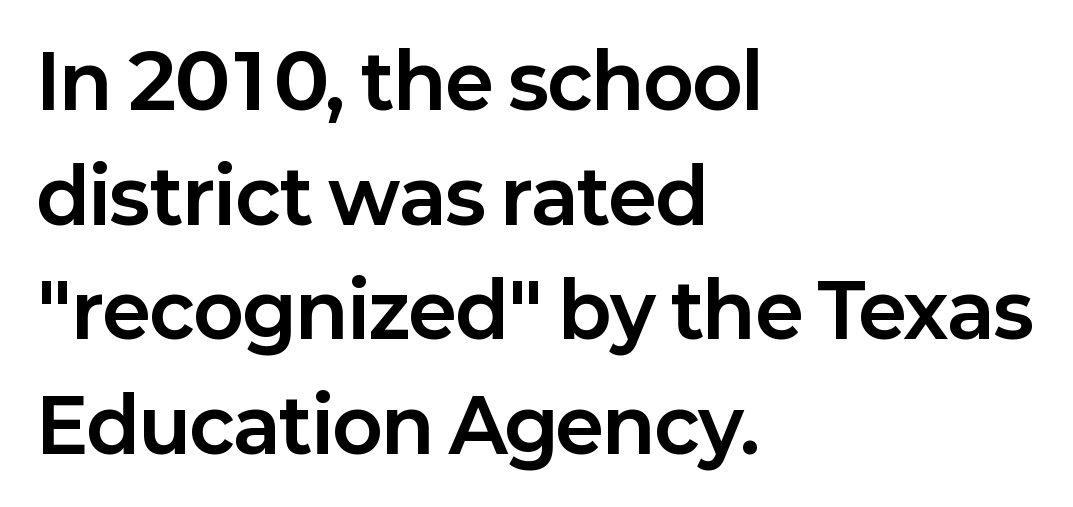
Q: Is the text bold? A: Yes.
Q: Is the text italic (slanted)? A: No, it is upright.
Q: Is the typeface a serif or a sans-serif typeface? A: Sans-serif.
Q: Is the text underlined? A: No.
Q: How is the paragraph aligned? A: Left-aligned.
Q: Is the spacing between letters normal or unusually wide? A: Normal.
Q: Is the spacing between lines tight, normal or loose? A: Normal.
Q: Width (condensed, normal, or wide)? A: Normal.
Q: Stroke contrast? A: Low.
Q: x-height? A: Medium.
Q: Monospaced? A: No.
